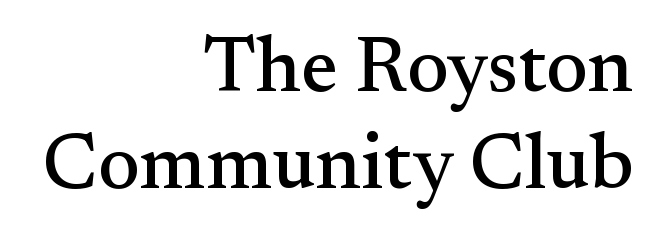
{"serif": "yes", "italic": "no", "width": "normal", "stroke_contrast": "medium", "x_height": "small", "monospaced": "no", "underline": "no", "align": "right", "line_spacing_ratio": 1.24, "letter_spacing": "normal", "letter_spacing_em": 0.0, "glyph_px": 78}
